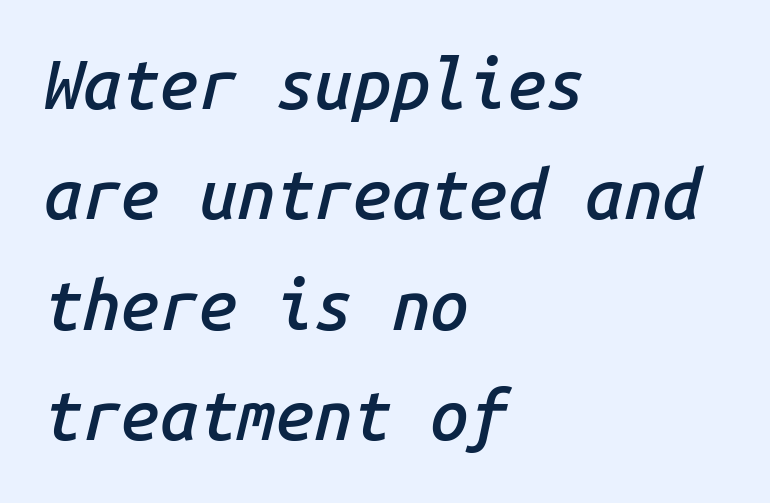
Monospaced: the letters line up in strict vertical columns. The passage shown is not underscored anywhere. Observe the ordinary spacing: letters are neighbours, not strangers. Heft: intermediate — a semibold. Vertically, the passage feels balanced, rows spaced as you'd expect. When letters slant like this, we call the style italic.
